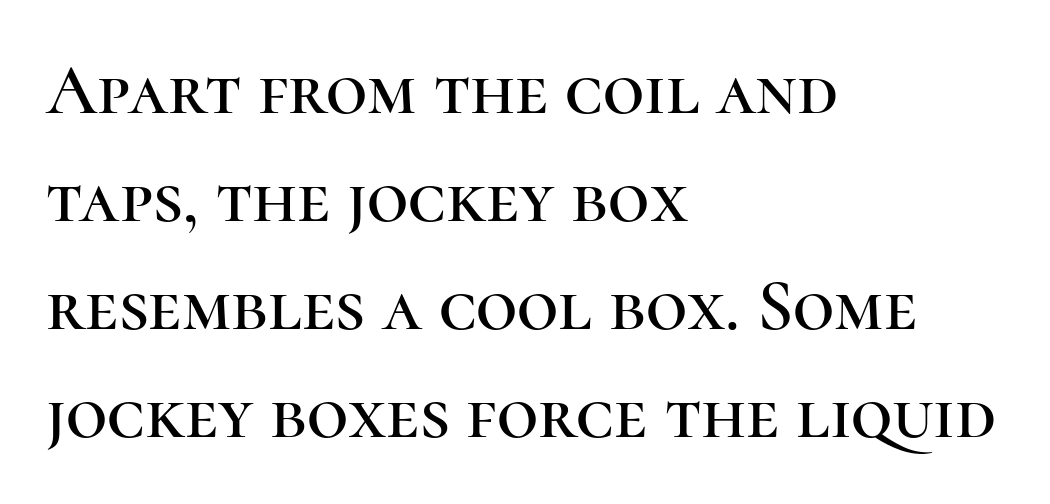
The image shows 72 px serif type, upright; set left-aligned, normal line spacing (1.5x), normal letter spacing, not underlined; high stroke contrast and a medium x-height.
